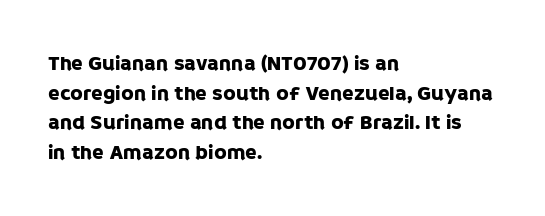
Q: Is the text italic (slanted)? A: No, it is upright.
Q: Is the text underlined? A: No.
Q: How is the paragraph aligned? A: Left-aligned.
Q: Is the spacing between letters normal or unusually wide? A: Normal.
Q: Is the spacing between lines tight, normal or loose? A: Normal.
